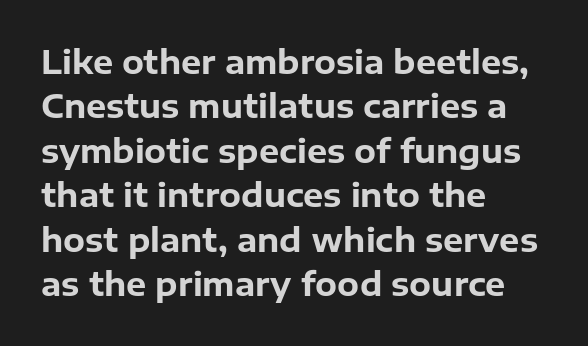
Leading matches the norm, producing a regular column. Nothing sits at the stroke ends, so this counts as sans-serif. Note the varied advance widths — an 'i' is clearly narrower than an 'm'. Just letters on the line, the space beneath them empty. Posture: vertical. The glyphs have the mass of a bold cut.
